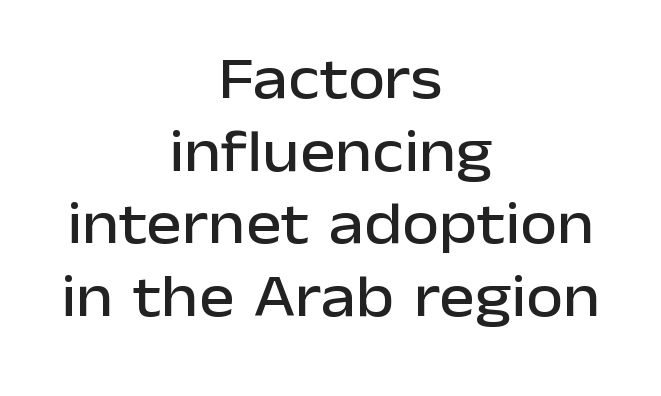
Each line is balanced around a shared central axis. The rendering keeps characters at their native spacing. Here the designer chose a conventional face with non-uniform glyph widths. The characters display no serif detailing; their extremities are plain. Underlining? Definitely not there. Every character sits straight up, as roman type does.
